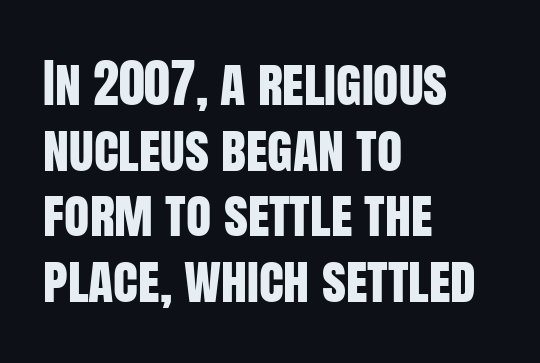
{"serif": "no", "italic": "no", "width": "condensed", "stroke_contrast": "low", "x_height": "large", "monospaced": "no", "underline": "no", "align": "left", "line_spacing": "normal", "line_spacing_ratio": 1.26, "letter_spacing": "normal", "letter_spacing_em": 0.0, "glyph_px": 52}
